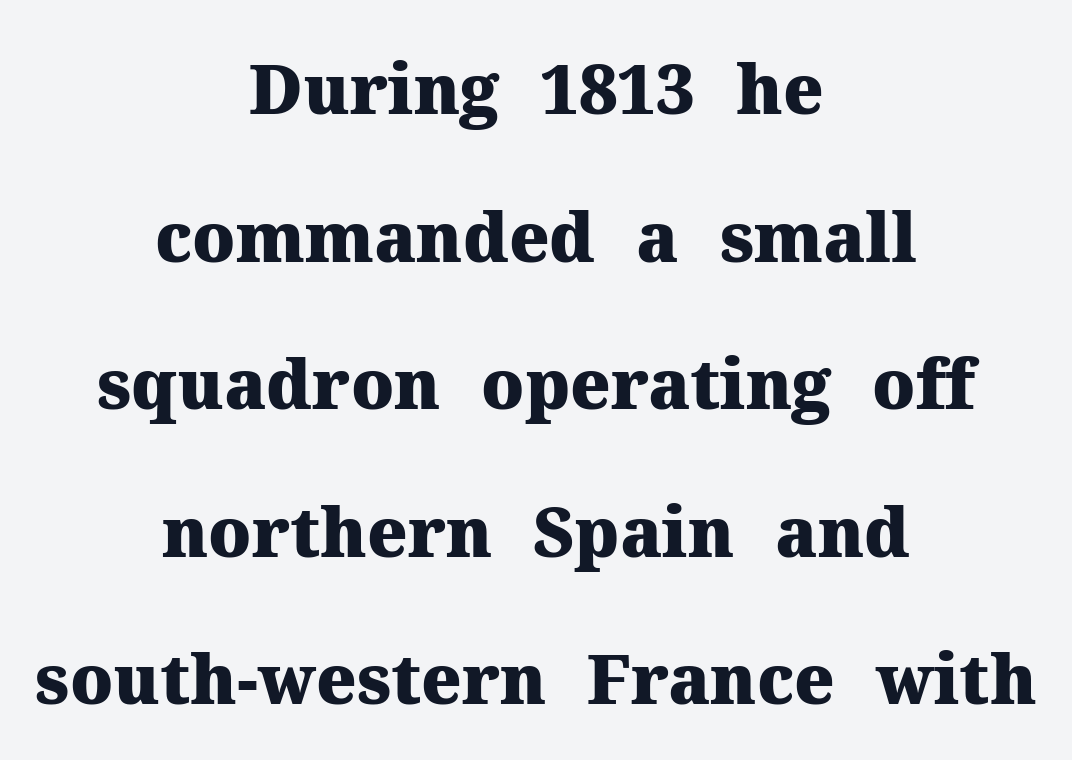
The space between consecutive lines is lavish. Observe the ordinary spacing: letters are neighbours, not strangers. The zone under the glyphs is completely vacant. Italic: no, the glyphs are upright roman.
